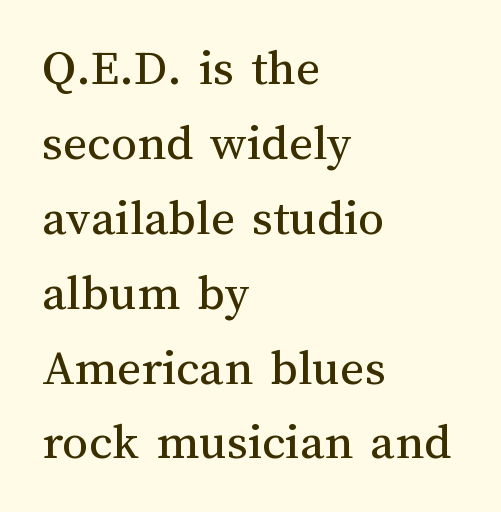
{"italic": "no", "bold": "no", "weight": "regular", "width": "normal", "stroke_contrast": "medium", "x_height": "medium", "monospaced": "no", "underline": "no", "align": "left", "line_spacing": "normal", "line_spacing_ratio": 1.44, "letter_spacing": "normal", "letter_spacing_em": 0.0, "glyph_px": 52}
